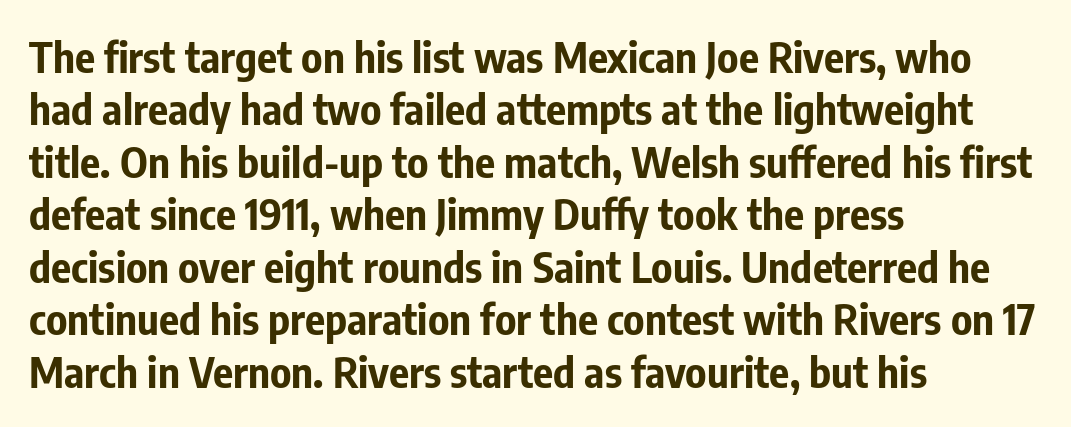
Q: Is the text bold? A: Yes.
Q: Is the text italic (slanted)? A: No, it is upright.
Q: Is the typeface a serif or a sans-serif typeface? A: Sans-serif.
Q: Is the text underlined? A: No.
Q: How is the paragraph aligned? A: Left-aligned.
Q: Is the spacing between letters normal or unusually wide? A: Normal.
Q: Is the spacing between lines tight, normal or loose? A: Normal.
Q: Width (condensed, normal, or wide)? A: Condensed.
Q: Stroke contrast? A: Low.
Q: x-height? A: Medium.
Q: Monospaced? A: No.
